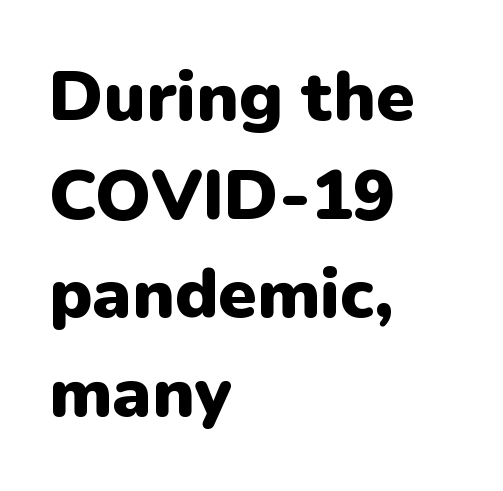
The image shows 70 px heavy sans-serif type, upright; set left-aligned, normal line spacing (1.41x), normal letter spacing, not underlined; low stroke contrast and a medium x-height.
